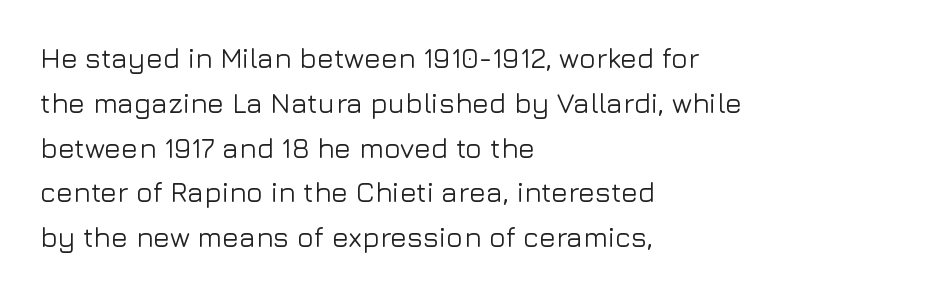
Q: Is the text italic (slanted)? A: No, it is upright.
Q: Is the typeface a serif or a sans-serif typeface? A: Sans-serif.
Q: Is the text underlined? A: No.
Q: How is the paragraph aligned? A: Left-aligned.
Q: Is the spacing between letters normal or unusually wide? A: Normal.
Q: Is the spacing between lines tight, normal or loose? A: Normal.
Q: Width (condensed, normal, or wide)? A: Normal.
Q: Stroke contrast? A: Low.
Q: x-height? A: Medium.
Q: Monospaced? A: No.
